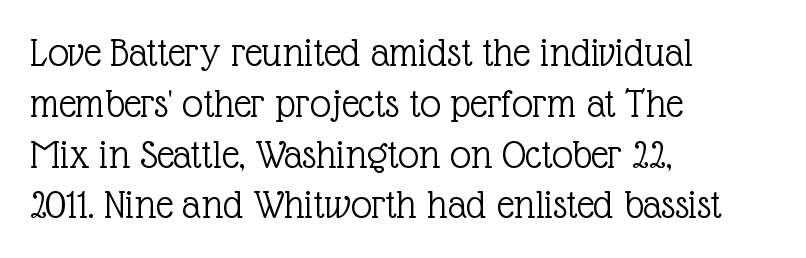
{"serif": "yes", "italic": "no", "bold": "no", "weight": "light", "width": "normal", "x_height": "medium", "monospaced": "no", "underline": "no", "align": "left", "line_spacing_ratio": 1.21, "letter_spacing": "normal", "letter_spacing_em": 0.0, "glyph_px": 42}
